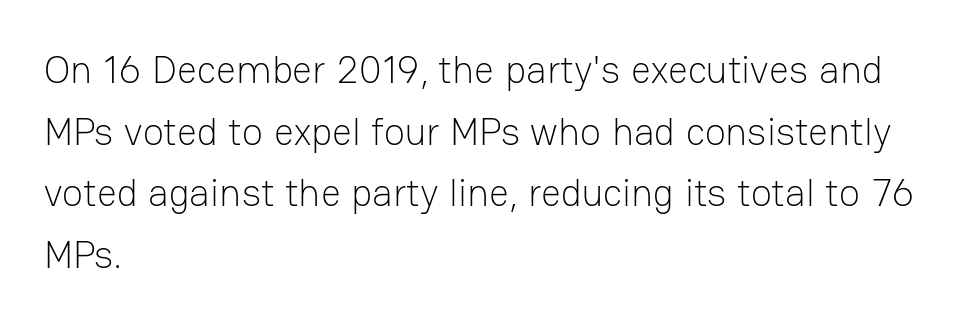
Q: Is the text bold? A: No.
Q: Is the text italic (slanted)? A: No, it is upright.
Q: Is the typeface a serif or a sans-serif typeface? A: Sans-serif.
Q: Is the text underlined? A: No.
Q: How is the paragraph aligned? A: Left-aligned.
Q: Is the spacing between letters normal or unusually wide? A: Normal.
Q: Is the spacing between lines tight, normal or loose? A: Normal.
Q: Width (condensed, normal, or wide)? A: Normal.
Q: Stroke contrast? A: Low.
Q: x-height? A: Medium.
Q: Monospaced? A: No.
